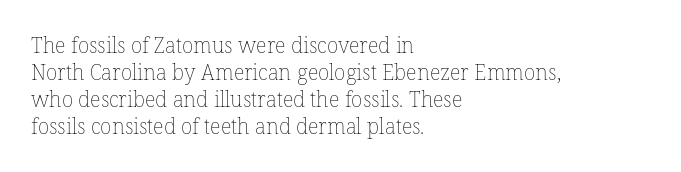
{"italic": "no", "bold": "no", "underline": "no", "align": "left", "line_spacing": "normal", "line_spacing_ratio": 1.29, "letter_spacing": "normal", "letter_spacing_em": 0.0, "glyph_px": 21}
